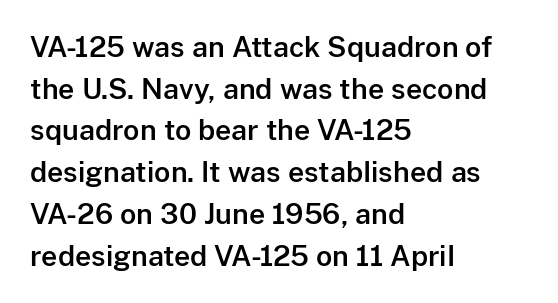
{"serif": "no", "italic": "no", "width": "normal", "stroke_contrast": "low", "x_height": "medium", "monospaced": "no", "underline": "no", "align": "left", "line_spacing": "normal", "line_spacing_ratio": 1.49, "letter_spacing": "normal", "letter_spacing_em": 0.0, "glyph_px": 28}
